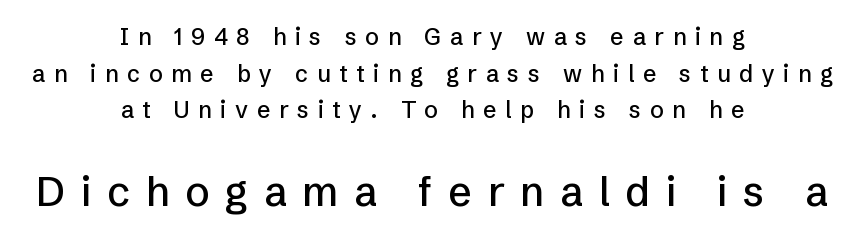
Q: Is the text italic (slanted)? A: No, it is upright.
Q: Is the typeface a serif or a sans-serif typeface? A: Sans-serif.
Q: Is the text underlined? A: No.
Q: How is the paragraph aligned? A: Centered.
Q: Is the spacing between letters normal or unusually wide? A: Unusually wide.
Q: Is the spacing between lines tight, normal or loose? A: Normal.
Q: Which block of text is set in a larger size, the first (top) or the second (bottom)? A: The second (bottom) one.
Q: Width (condensed, normal, or wide)? A: Normal.
Q: Stroke contrast? A: Low.
Q: x-height? A: Medium.
Q: Monospaced? A: No.
